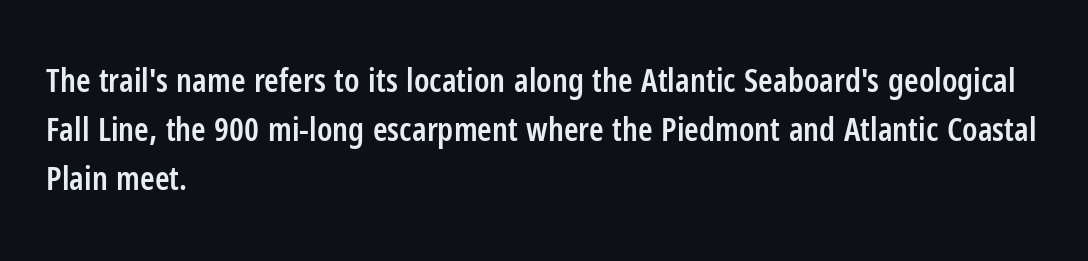
Q: Is the text bold? A: Semi-bold.
Q: Is the text italic (slanted)? A: No, it is upright.
Q: Is the typeface a serif or a sans-serif typeface? A: Sans-serif.
Q: Is the text underlined? A: No.
Q: How is the paragraph aligned? A: Left-aligned.
Q: Is the spacing between letters normal or unusually wide? A: Normal.
Q: Is the spacing between lines tight, normal or loose? A: Normal.
Q: Width (condensed, normal, or wide)? A: Condensed.
Q: Stroke contrast? A: Low.
Q: x-height? A: Medium.
Q: Monospaced? A: No.
